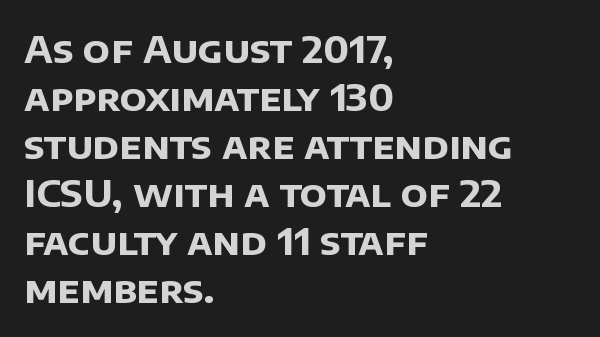
The image shows 37 px bold sans-serif type; set left-aligned, normal line spacing (1.3x), normal letter spacing, not underlined; low stroke contrast and a large x-height.
